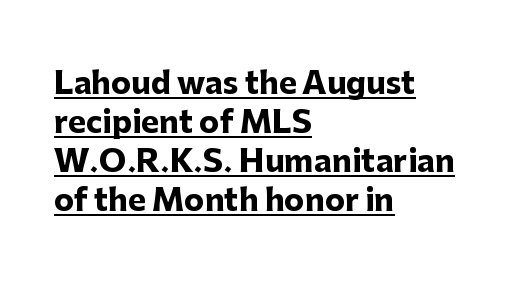
{"serif": "no", "italic": "no", "bold": "yes", "weight": "heavy", "width": "normal", "stroke_contrast": "low", "x_height": "medium", "monospaced": "no", "underline": "yes", "align": "left", "line_spacing": "normal", "line_spacing_ratio": 1.3, "letter_spacing": "normal", "letter_spacing_em": 0.0, "glyph_px": 30}
